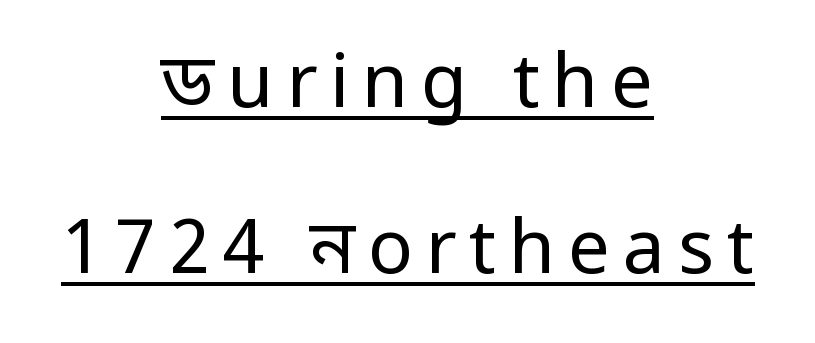
Q: Is the text bold? A: No.
Q: Is the text italic (slanted)? A: No, it is upright.
Q: Is the typeface a serif or a sans-serif typeface? A: Sans-serif.
Q: Is the text underlined? A: Yes.
Q: How is the paragraph aligned? A: Centered.
Q: Is the spacing between lines tight, normal or loose? A: Loose.
Q: Width (condensed, normal, or wide)? A: Condensed.
Q: Stroke contrast? A: Low.
Q: x-height? A: Large.
Q: Monospaced? A: No.
